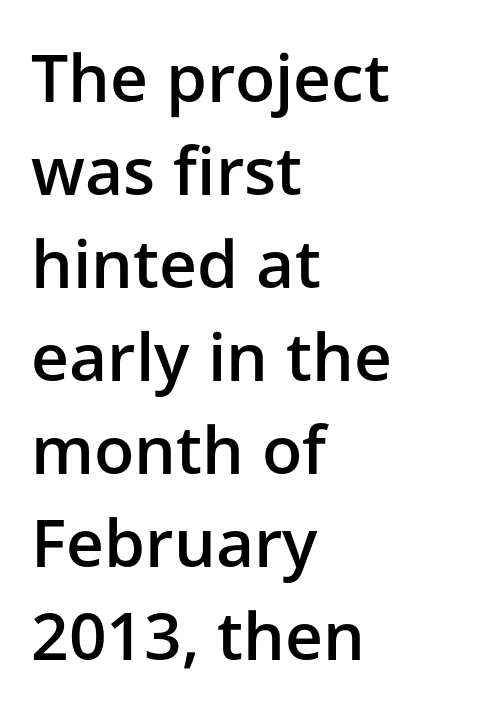
Font category for this specimen: sans-serif. All the whitespace from short lines collects on the right. Typographic density is moderately raised because the face is semibold. These lines keep a tight, regular rhythm from letter to letter. Is there much room between lines? A standard amount, neither cramped nor airy. Nope, not italic — everything's standing straight.
